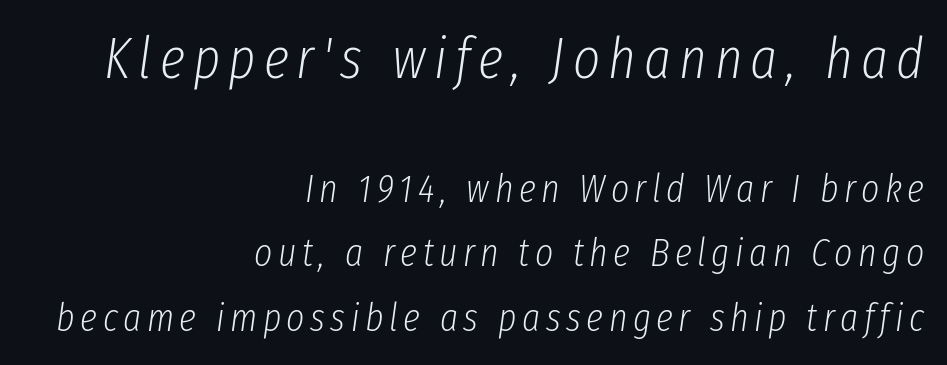
Q: Is the text bold? A: No.
Q: Is the text italic (slanted)? A: Yes, it leans right by about 8 degrees.
Q: Is the text underlined? A: No.
Q: How is the paragraph aligned? A: Right-aligned.
Q: Is the spacing between lines tight, normal or loose? A: Normal.
Q: Which block of text is set in a larger size, the first (top) or the second (bottom)? A: The first (top) one.
Q: Width (condensed, normal, or wide)? A: Condensed.
Q: Stroke contrast? A: Low.
Q: x-height? A: Medium.
Q: Monospaced? A: No.
